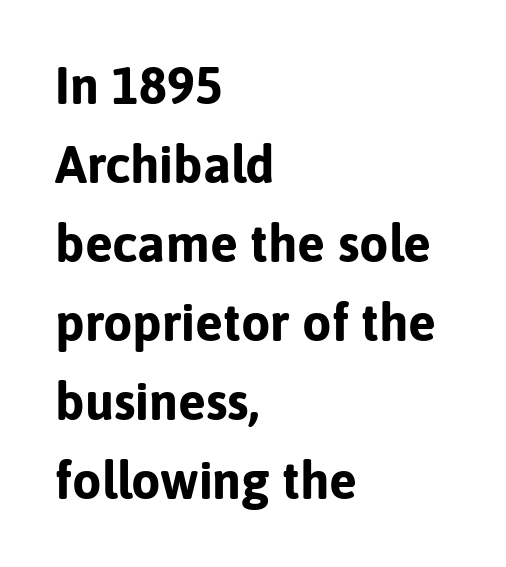
Spacing verdict: proportional, widths tailored to each character. Heavy-handed strokes throughout: this text is bold. Serif or sans? Sans — the stroke terminals are bare. Honestly, the letter spacing is just normal — you wouldn't notice it.
